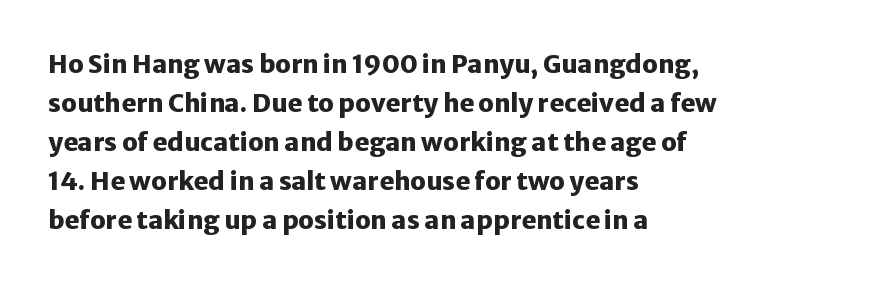
Q: Is the text bold? A: Yes.
Q: Is the text italic (slanted)? A: No, it is upright.
Q: Is the text underlined? A: No.
Q: How is the paragraph aligned? A: Left-aligned.
Q: Is the spacing between letters normal or unusually wide? A: Normal.
Q: Is the spacing between lines tight, normal or loose? A: Normal.
